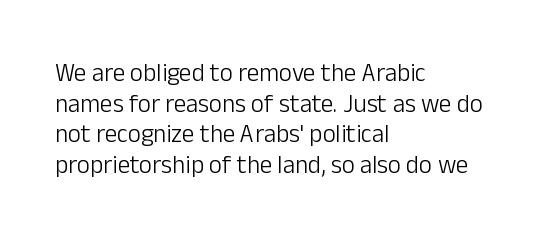
{"italic": "no", "bold": "no", "underline": "no", "align": "left", "line_spacing_ratio": 1.23, "letter_spacing": "normal", "letter_spacing_em": 0.0, "glyph_px": 25}
